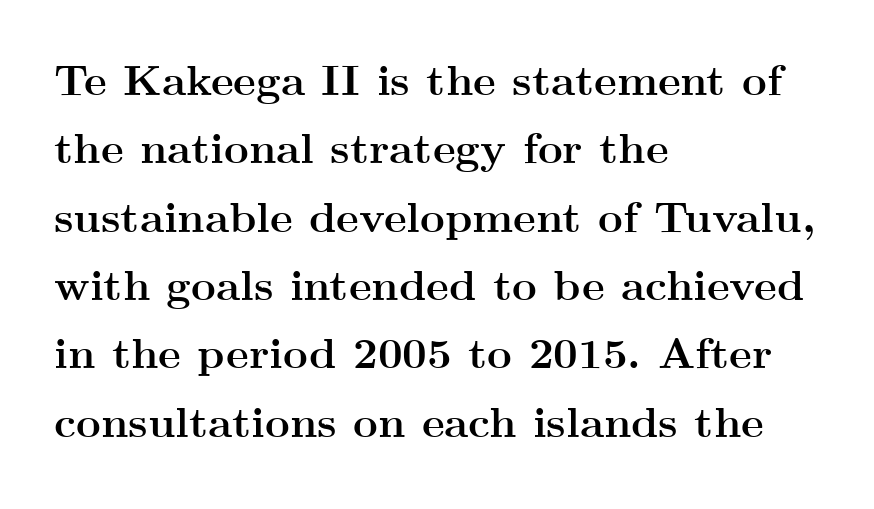
Do the letters lean? They stand straight. Is this a fixed-width face? No — the glyphs have proportional, varying widths. Baseline-to-baseline distance is the conventional proportion of letter height. If you drew a ruler down the left edge, every line would touch it.
